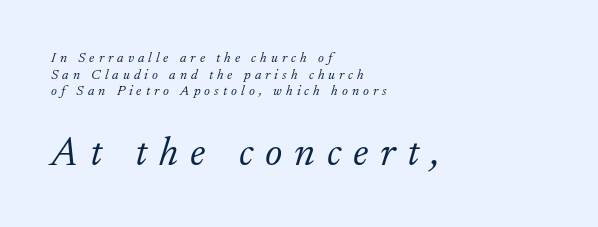
The image shows 41 px light serif type, italic (leaning right); set left-aligned, line spacing 1.19x, unusually wide letter spacing (+0.29 em), not underlined; the second (bottom) block is 2.93x larger; low stroke contrast and a small x-height.
